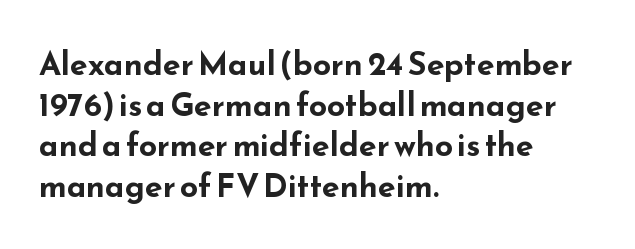
The glyphs are unaccompanied by any horizontal stroke below them. The typesetter chose a ragged-right arrangement here. Heavy, bold letterforms. The specimen reads as upright at a glance.
